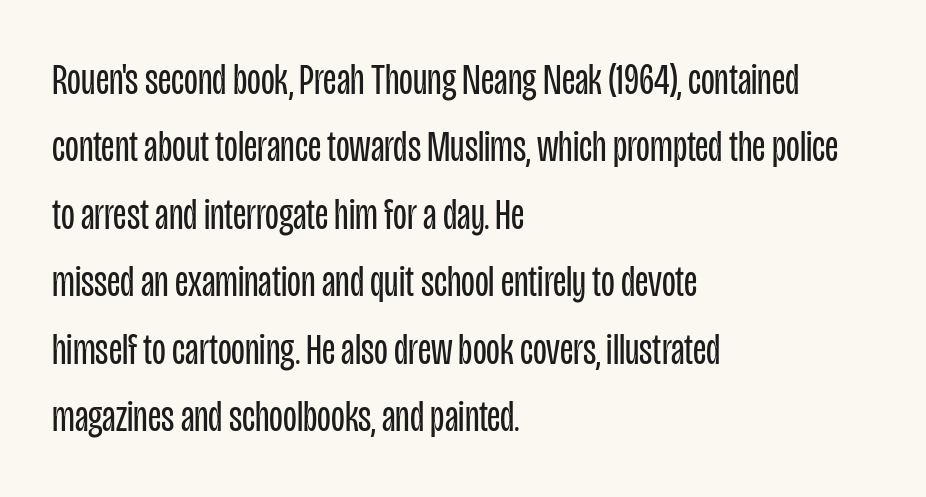
The image shows 45 px regular-weight, condensed sans-serif type, upright; set left-aligned, normal line spacing (1.5x), normal letter spacing, not underlined; low stroke contrast and a large x-height.
